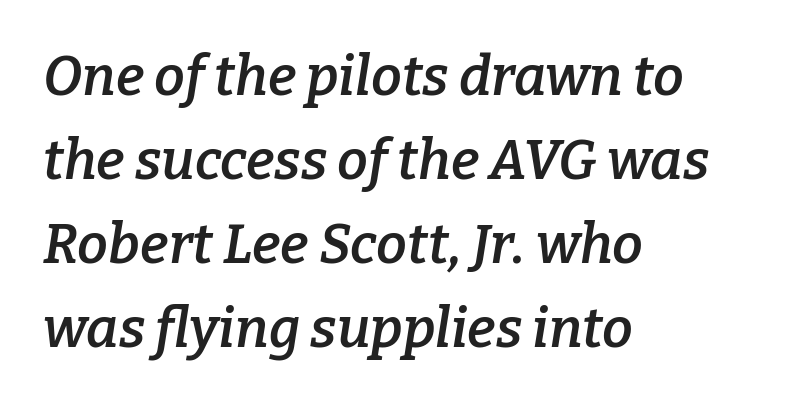
{"serif": "yes", "italic": "yes", "lean": "right", "slant_degrees": 9, "bold": "semi", "weight": "semibold", "width": "normal", "stroke_contrast": "low", "x_height": "medium", "monospaced": "no", "underline": "no", "align": "left", "line_spacing": "normal", "line_spacing_ratio": 1.53, "letter_spacing": "normal", "letter_spacing_em": 0.0, "glyph_px": 55}
